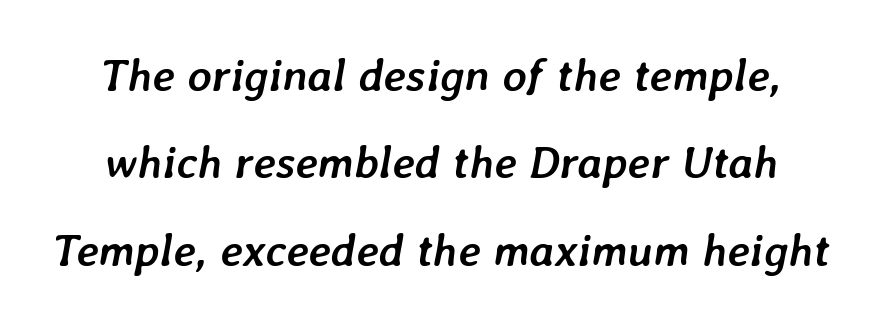
Its strokes are broad and dark, the hallmark of bold type. Notice how the stems are inclined rather than vertical — that's the hallmark of italics. The line texture is even and compact thanks to regular tracking. Looks like regular typesetting: each glyph gets only the width it needs. The gap between lines stays unmarked.
